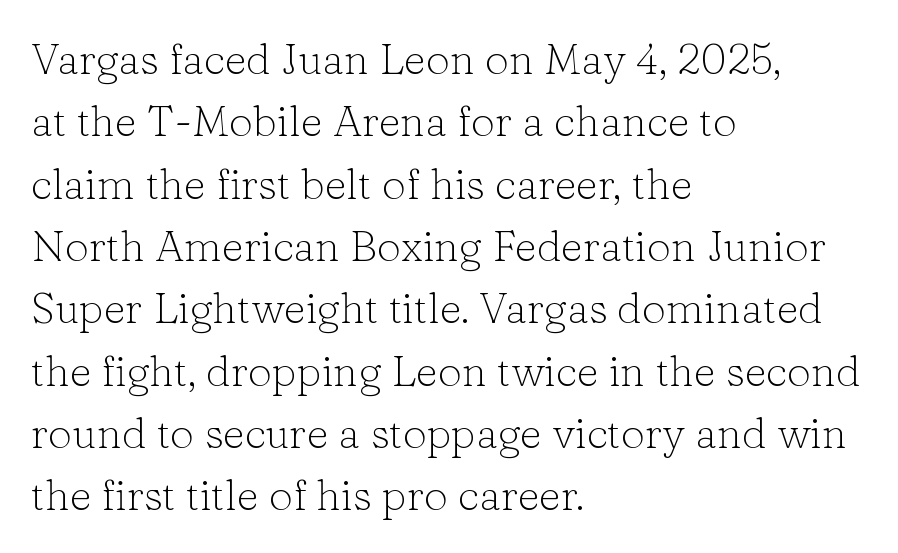
Reading down the block, your eye returns to a fixed left position each line. Unmarked baselines from the first word to the last. This sample has the flowing, uneven cadence of proportional lettering. A roman cut, with each character standing at attention. Caption: face not bold, strokes unweighted. Successive baselines arrive at the customary interval.
